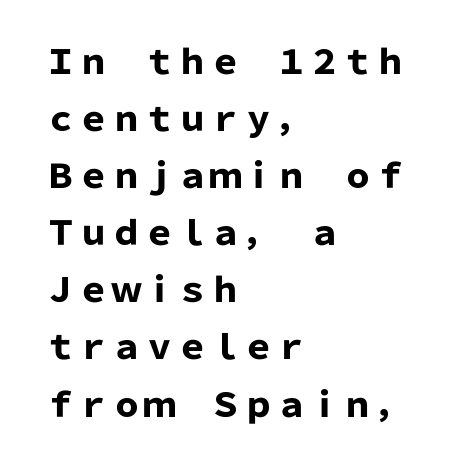
{"serif": "no", "italic": "no", "bold": "yes", "weight": "heavy", "width": "normal", "stroke_contrast": "low", "x_height": "medium", "monospaced": "no", "underline": "no", "align": "left", "line_spacing_ratio": 1.73, "letter_spacing": "normal", "letter_spacing_em": 0.0, "glyph_px": 33}
